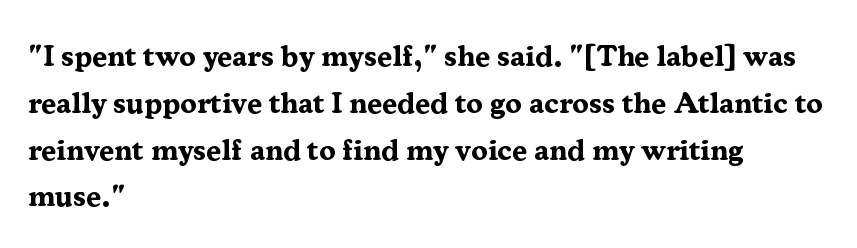
The line-height multiplier appears to be the usual default. The rendering keeps characters at their native spacing. Varying glyph widths throughout — classic text-font behaviour. Heft: maximum for text — a bold. These lines stack with their left ends in a neat column.
